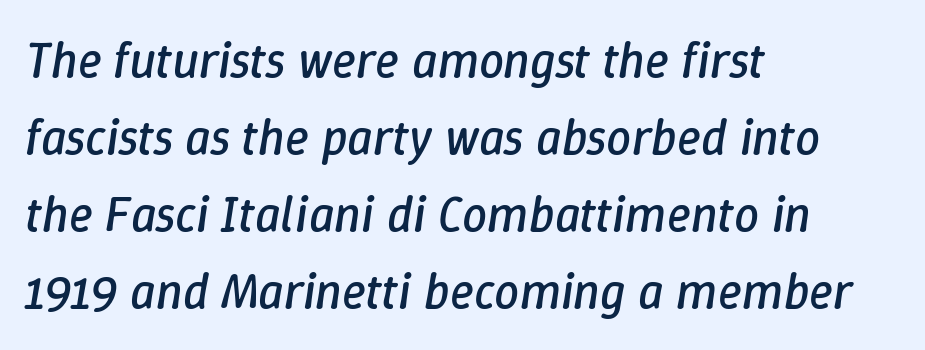
The image shows 50 px regular-weight type, italic (leaning right); set left-aligned, normal line spacing (1.54x), normal letter spacing, not underlined; low stroke contrast and a medium x-height.
